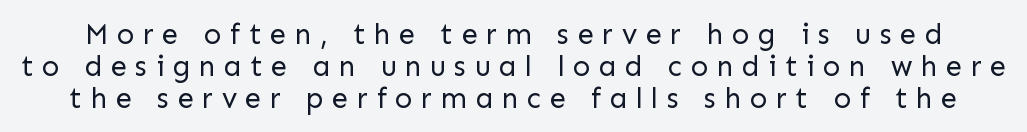
The passage shown is typed in a proportional face where columns would drift. A typesetter would call this heavily tracked-out type. This rendering employs a face without finishing strokes, i.e., a sans-serif. The weight would be labelled regular, book, light, or lighter still.
